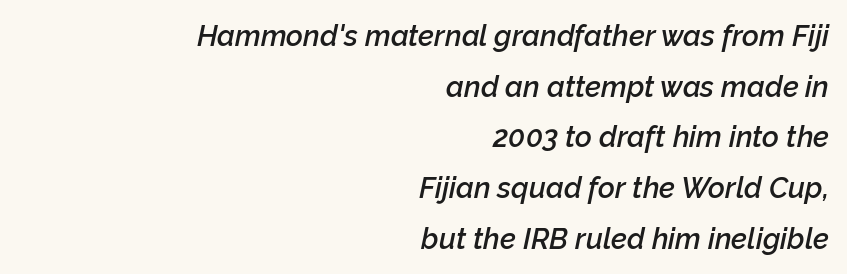
The image shows 29 px semibold type, italic (leaning right); set right-aligned, line spacing 1.75x, normal letter spacing, not underlined; low stroke contrast and a medium x-height.
